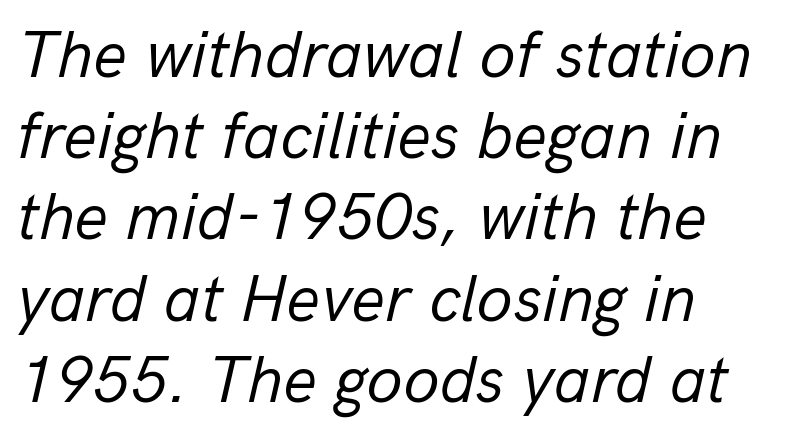
The image shows 66 px regular-weight type, italic (leaning right); set line spacing 1.23x, normal letter spacing, not underlined; low stroke contrast and a medium x-height.
